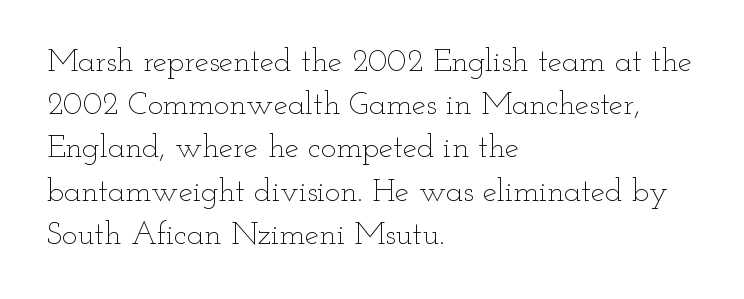
The image shows 32 px thin, wide type, upright; set left-aligned, normal line spacing (1.35x), normal letter spacing, not underlined; low stroke contrast and a small x-height.
